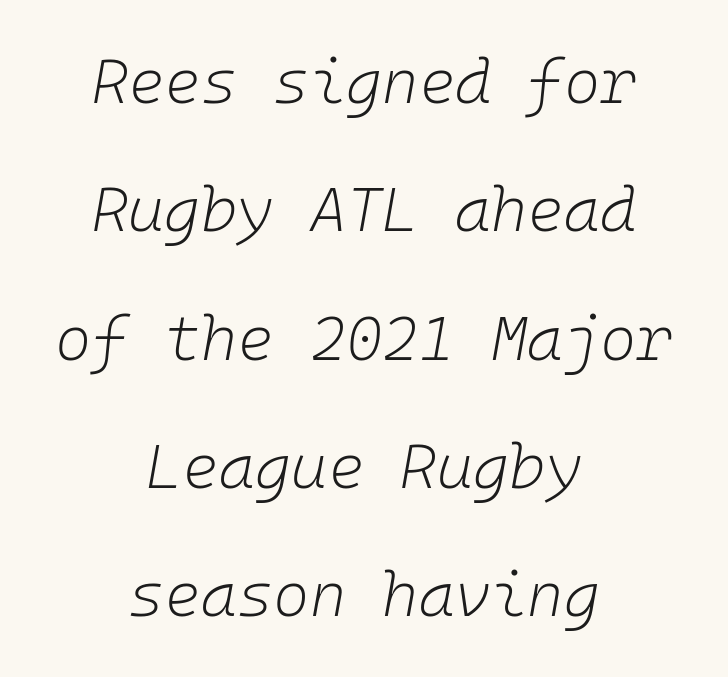
Q: Is the text bold? A: No.
Q: Is the text italic (slanted)? A: Yes, it leans right by about 10 degrees.
Q: Is the text underlined? A: No.
Q: How is the paragraph aligned? A: Centered.
Q: Is the spacing between letters normal or unusually wide? A: Normal.
Q: Is the spacing between lines tight, normal or loose? A: Loose.
Q: Width (condensed, normal, or wide)? A: Normal.
Q: Stroke contrast? A: Low.
Q: x-height? A: Medium.
Q: Monospaced? A: Yes.
